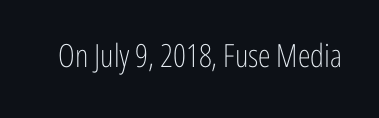
{"serif": "no", "italic": "no", "bold": "no", "weight": "light", "width": "condensed", "stroke_contrast": "low", "x_height": "medium", "monospaced": "no", "underline": "no", "letter_spacing": "normal", "letter_spacing_em": 0.0, "glyph_px": 32}
